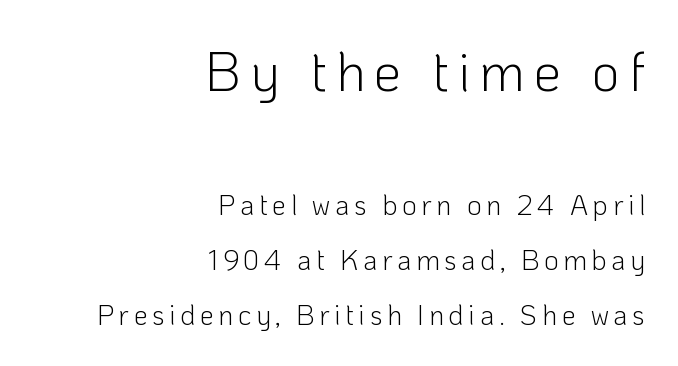
The image shows 55 px light sans-serif type, upright; set right-aligned, loose line spacing (1.96x), not underlined; the first (top) block is 1.96x larger; low stroke contrast and a medium x-height.
